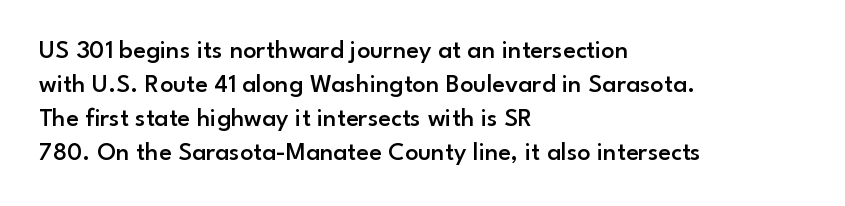
Q: Is the text bold? A: Semi-bold.
Q: Is the text italic (slanted)? A: No, it is upright.
Q: Is the text underlined? A: No.
Q: How is the paragraph aligned? A: Left-aligned.
Q: Is the spacing between letters normal or unusually wide? A: Normal.
Q: Is the spacing between lines tight, normal or loose? A: Normal.
